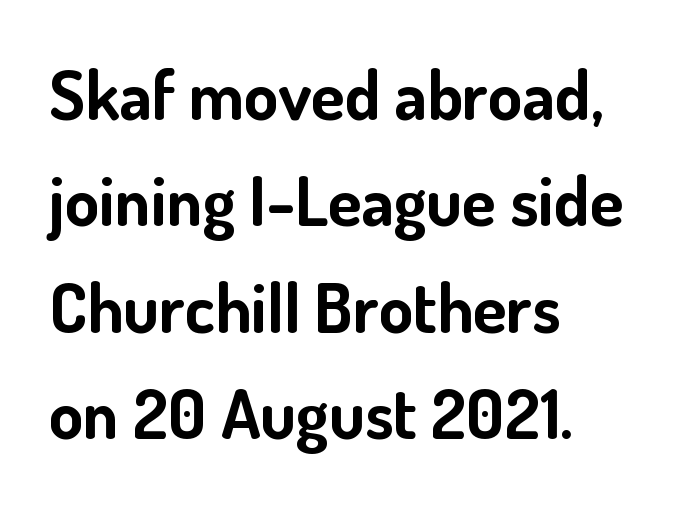
Upright lettering throughout. Serif or sans? Sans — the stroke terminals are bare. How heavy is the stroke? Heavy — this is a bold. The face used here is rendered with its standard letterfit. These lines are rendered in a variable-pitch font.
